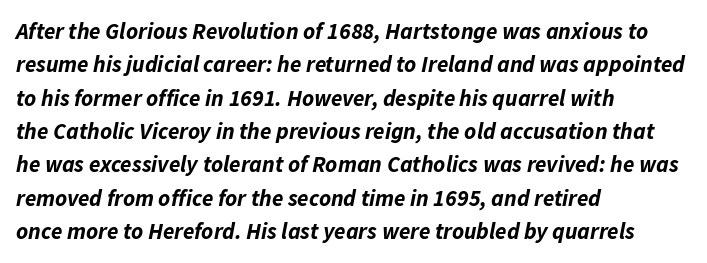
Q: Is the text bold? A: Yes.
Q: Is the text italic (slanted)? A: Yes, it leans right by about 11 degrees.
Q: Is the text underlined? A: No.
Q: How is the paragraph aligned? A: Left-aligned.
Q: Is the spacing between letters normal or unusually wide? A: Normal.
Q: Is the spacing between lines tight, normal or loose? A: Normal.
